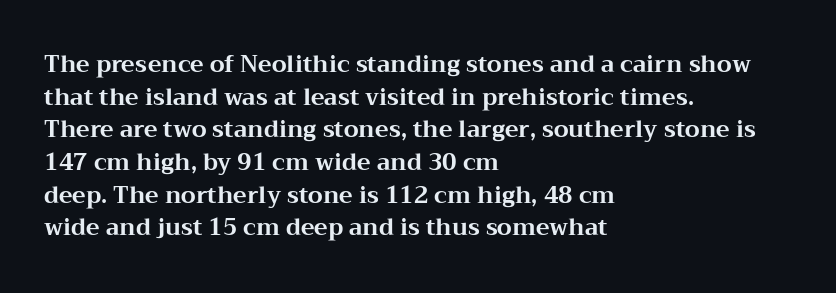
Here the glyphs are tracked normally, forming tight word shapes. One-word summary of the alignment: left. In terms of posture, this sample is upright. Notice how thick the strokes are: this is what a full bold looks like. The lines sit at an ordinary, default distance from one another.
